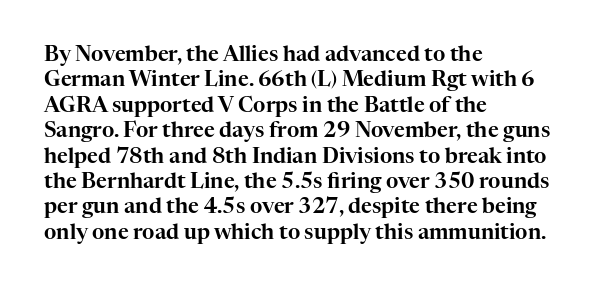
The image shows 21 px text type, upright; set left-aligned, line spacing 1.21x, normal letter spacing, not underlined.
